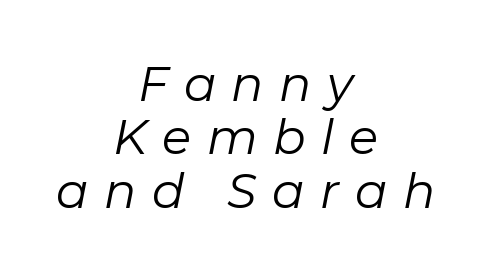
{"italic": "yes", "lean": "right", "slant_degrees": 11, "bold": "no", "weight": "regular", "width": "normal", "stroke_contrast": "low", "x_height": "medium", "monospaced": "no", "underline": "no", "align": "center", "line_spacing": "tight", "line_spacing_ratio": 1.11, "letter_spacing": "wide", "letter_spacing_em": 0.32, "glyph_px": 48}
